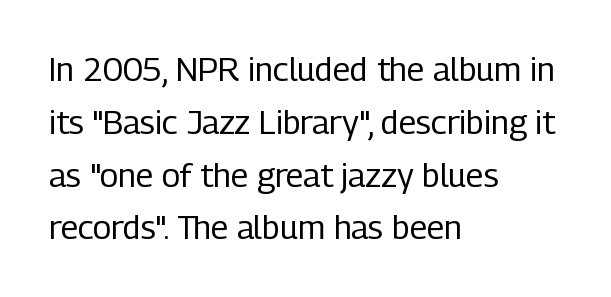
A clean baseline with only descenders dipping below it. This sample has the flowing, uneven cadence of proportional lettering. This rendering employs a face without finishing strokes, i.e., a sans-serif. Is the type heavy? It reads as light-to-regular instead. The font's upright variant was chosen for this text.
